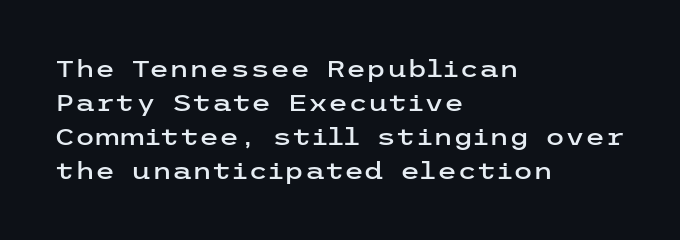
Clear beneath every line of the passage. Notice how descenders clear the ascenders below comfortably — that's standard leading. In terms of letterspacing, this is plain default setting. The lettering stays uniformly vertical, giving the passage a roman look. The lines in this sample share a left origin and differ only in where they stop.
